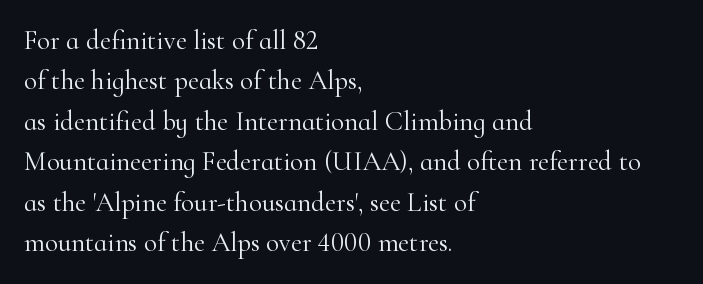
The passage shown stacks its lines at a standard gap. Students, note that the glyphs here touch the page at normal intervals. This reads as an unemphasized weight, regular at the heaviest. Typeset ragged right — the left edge is the straight one. No italicization has been applied; the sample stays upright.
